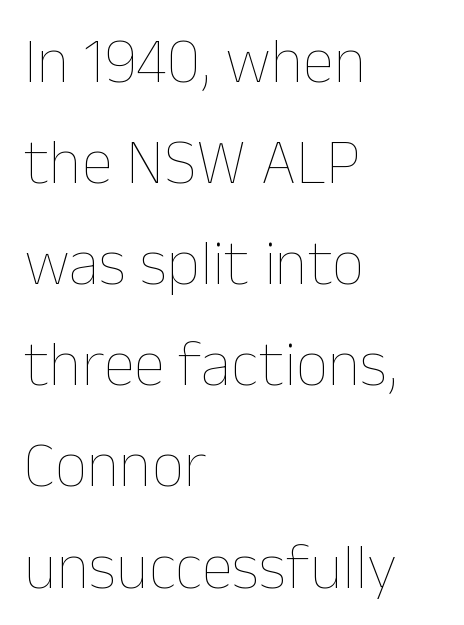
{"italic": "no", "bold": "no", "weight": "thin", "width": "normal", "stroke_contrast": "low", "x_height": "medium", "monospaced": "no", "underline": "no", "align": "left", "line_spacing": "normal", "line_spacing_ratio": 1.58, "letter_spacing": "normal", "letter_spacing_em": 0.0, "glyph_px": 64}
